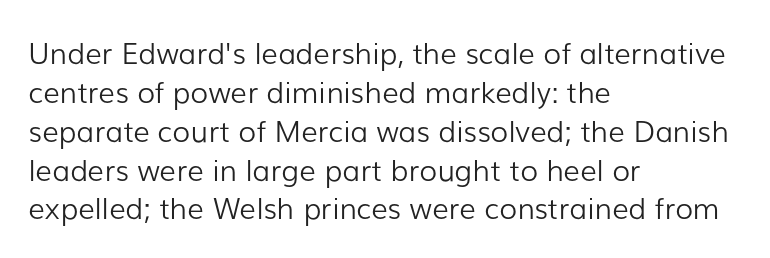
Q: Is the text bold? A: No.
Q: Is the text italic (slanted)? A: No, it is upright.
Q: Is the typeface a serif or a sans-serif typeface? A: Sans-serif.
Q: Is the text underlined? A: No.
Q: How is the paragraph aligned? A: Left-aligned.
Q: Is the spacing between letters normal or unusually wide? A: Normal.
Q: Is the spacing between lines tight, normal or loose? A: Normal.
Q: Width (condensed, normal, or wide)? A: Normal.
Q: Stroke contrast? A: Low.
Q: x-height? A: Medium.
Q: Monospaced? A: No.
